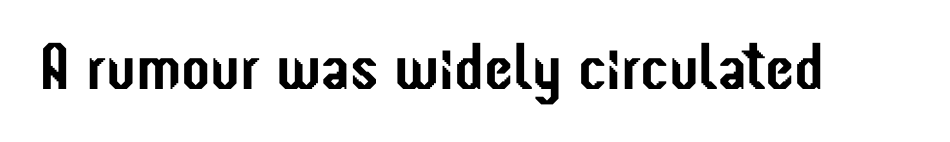
The image shows 66 px condensed sans-serif type, upright; set normal letter spacing, not underlined; low stroke contrast and a medium x-height.
